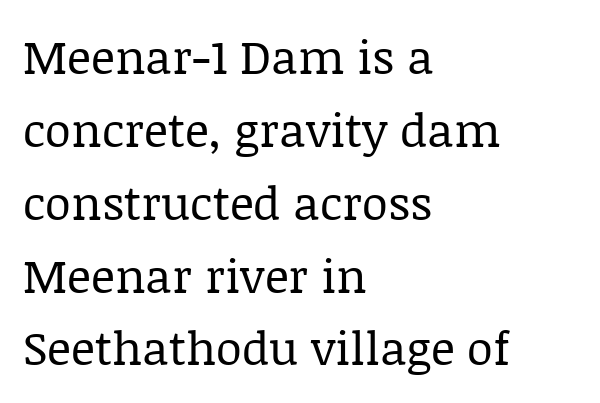
The image shows 47 px regular-weight serif type, upright; set left-aligned, normal line spacing (1.55x), normal letter spacing, not underlined; low stroke contrast and a large x-height.
